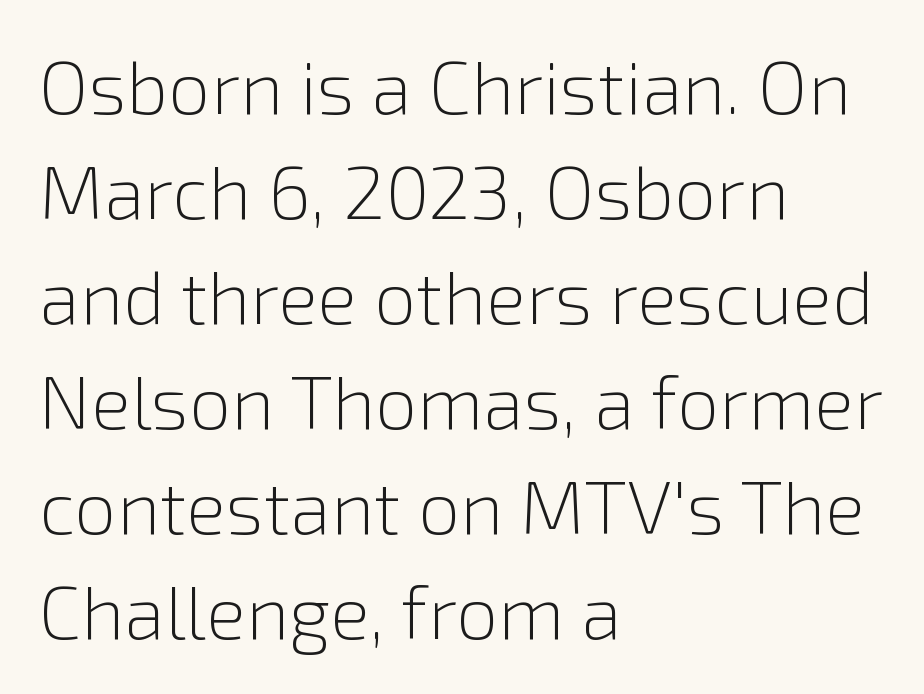
The image shows 75 px light sans-serif type, upright; set left-aligned, normal line spacing (1.4x), normal letter spacing, not underlined; a medium x-height.
